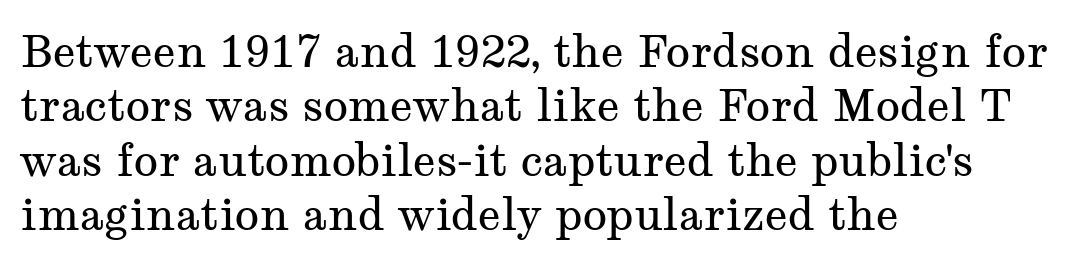
The image shows 45 px regular-weight, wide serif type, upright; set left-aligned, line spacing 1.21x, normal letter spacing, not underlined; medium stroke contrast and a medium x-height.
